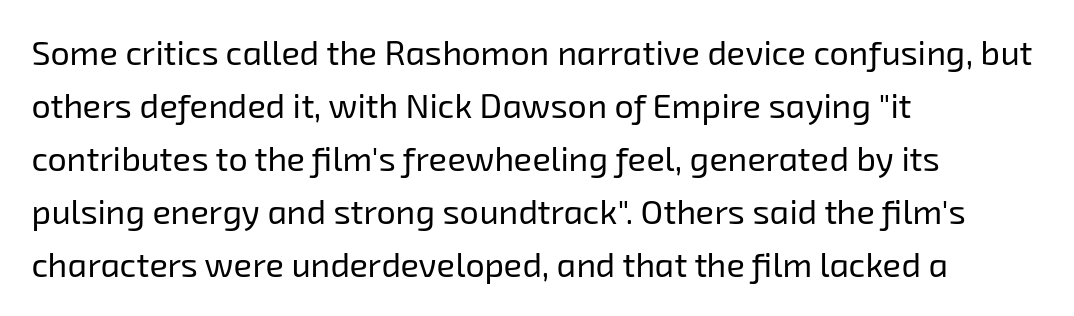
{"serif": "no", "bold": "no", "weight": "regular", "width": "normal", "stroke_contrast": "low", "x_height": "medium", "monospaced": "no", "underline": "no", "align": "left", "line_spacing": "normal", "line_spacing_ratio": 1.56, "letter_spacing": "normal", "letter_spacing_em": 0.0, "glyph_px": 34}
